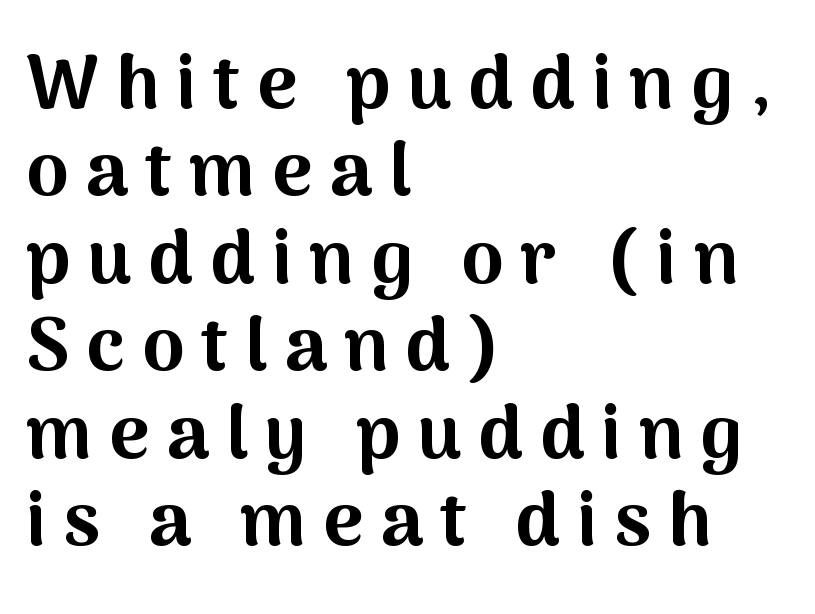
Q: Is the text bold? A: Yes.
Q: Is the text italic (slanted)? A: No, it is upright.
Q: Is the typeface a serif or a sans-serif typeface? A: Sans-serif.
Q: Is the text underlined? A: No.
Q: How is the paragraph aligned? A: Left-aligned.
Q: Is the spacing between letters normal or unusually wide? A: Unusually wide.
Q: Is the spacing between lines tight, normal or loose? A: Tight.
Q: Width (condensed, normal, or wide)? A: Normal.
Q: Stroke contrast? A: Medium.
Q: x-height? A: Medium.
Q: Monospaced? A: No.
